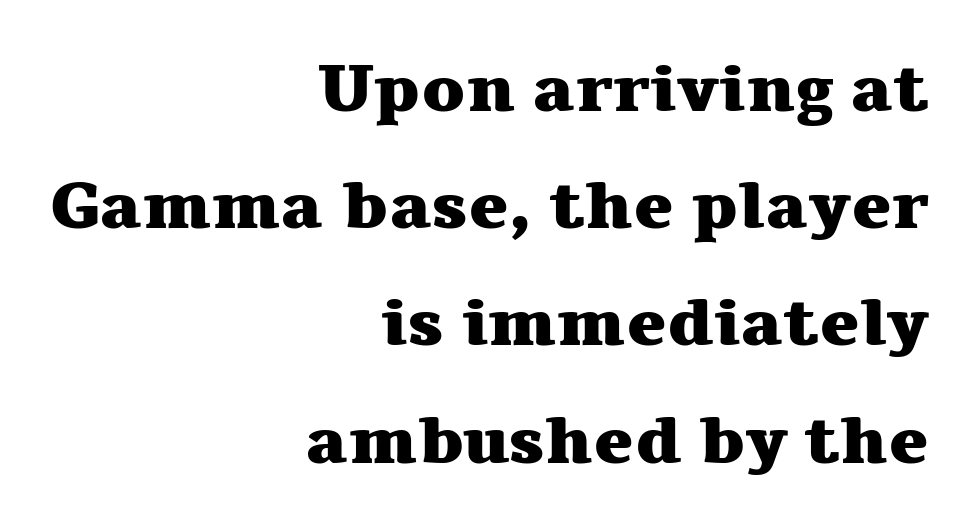
{"serif": "yes", "italic": "no", "bold": "yes", "weight": "heavy", "width": "wide", "stroke_contrast": "medium", "x_height": "medium", "monospaced": "no", "underline": "no", "align": "right", "line_spacing_ratio": 1.75, "letter_spacing": "normal", "letter_spacing_em": 0.0, "glyph_px": 67}
